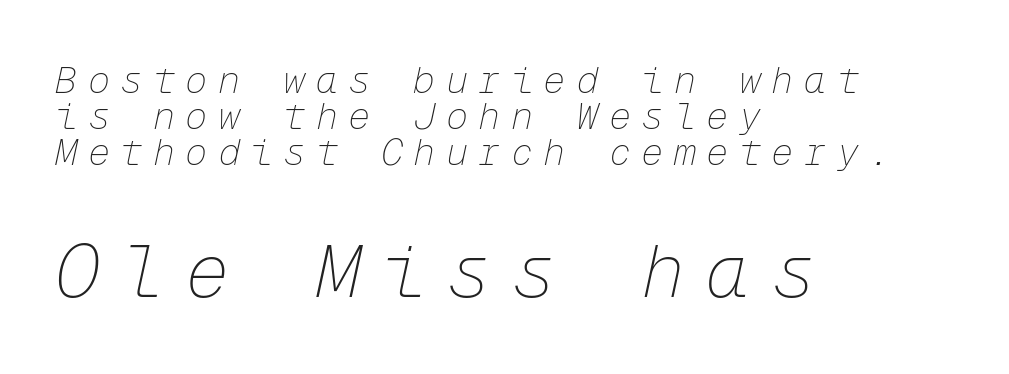
Honestly, there is no underline to notice here at all. Heaviness? Minimal to ordinary, like unemphasized prose. The glyphs look as if they've been sheared to an angle. The vertical gap from one line to the next is small. Typesetter's note — lower block bumped up in size, upper block left smaller. The rendering uses typewriter-style spacing with identical character cells.
